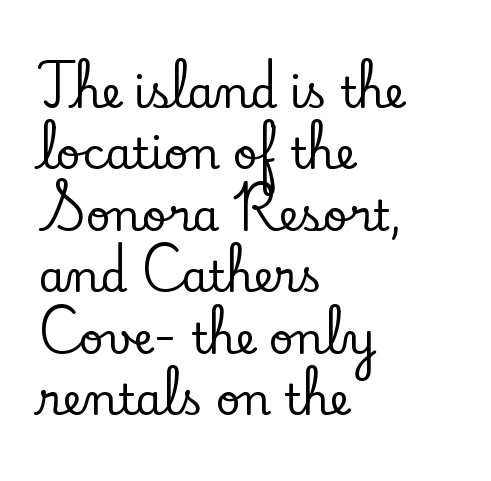
The image shows 43 px serif type, upright; set left-aligned, normal line spacing (1.43x), normal letter spacing, not underlined; low stroke contrast and a small x-height.
